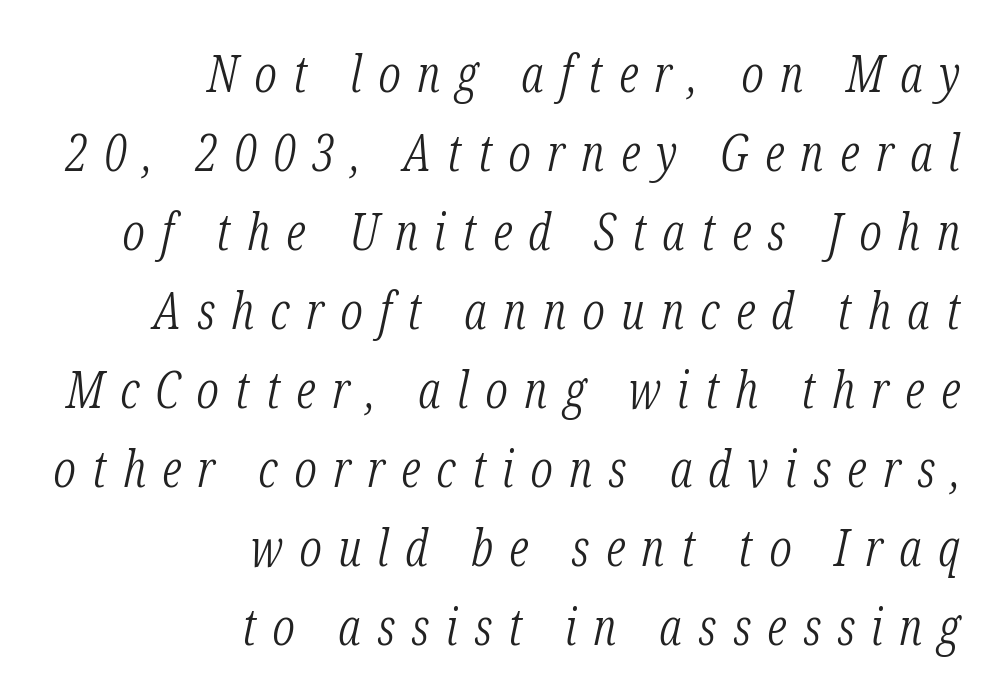
{"serif": "yes", "italic": "yes", "lean": "right", "slant_degrees": 12, "bold": "no", "weight": "light", "width": "condensed", "stroke_contrast": "low", "x_height": "medium", "monospaced": "no", "underline": "no", "align": "right", "line_spacing": "normal", "line_spacing_ratio": 1.55, "letter_spacing": "wide", "letter_spacing_em": 0.32, "glyph_px": 51}
